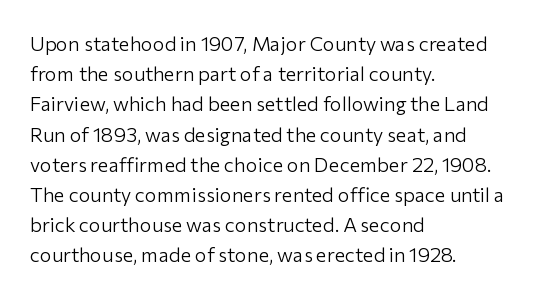
The image shows 20 px text type, upright; set left-aligned, normal line spacing (1.51x), normal letter spacing, not underlined.
